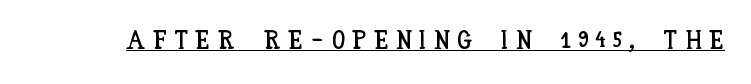
Q: Is the text italic (slanted)? A: No, it is upright.
Q: Is the text underlined? A: Yes.
Q: Is the spacing between letters normal or unusually wide? A: Unusually wide.
